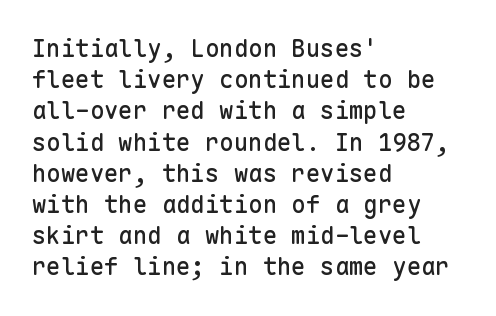
Q: Is the text italic (slanted)? A: No, it is upright.
Q: Is the text underlined? A: No.
Q: How is the paragraph aligned? A: Left-aligned.
Q: Is the spacing between letters normal or unusually wide? A: Normal.
Q: Is the spacing between lines tight, normal or loose? A: Normal.
